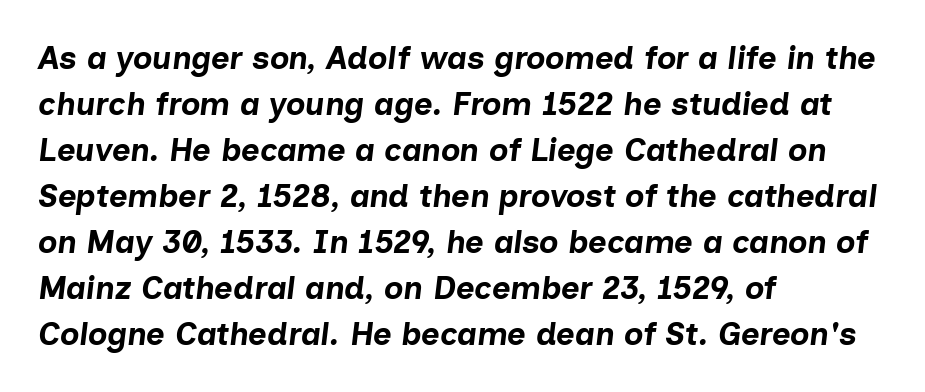
{"italic": "yes", "lean": "right", "slant_degrees": 7, "bold": "yes", "weight": "bold", "width": "normal", "stroke_contrast": "low", "x_height": "medium", "monospaced": "no", "underline": "no", "align": "left", "line_spacing": "normal", "line_spacing_ratio": 1.44, "letter_spacing": "normal", "letter_spacing_em": 0.0, "glyph_px": 32}
